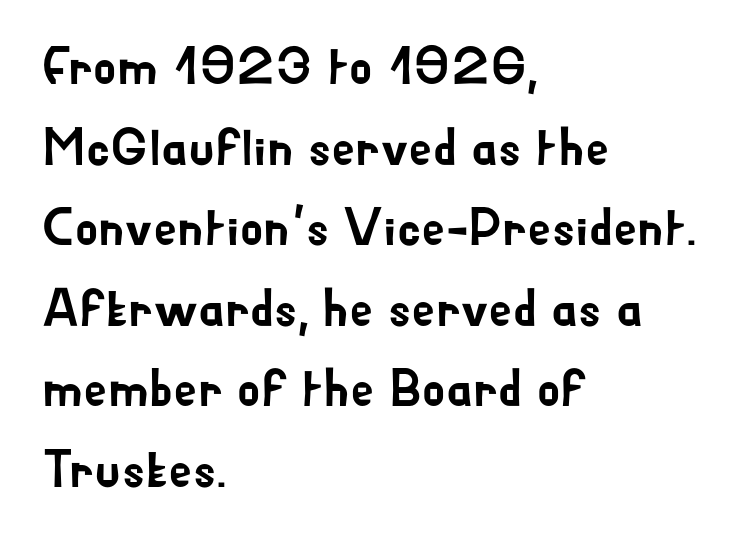
The baseline area is clear. Unlike a traditional serif, this face leaves its strokes unadorned. The block of text has a typical density, with ordinary space between rows. Italic: no, the glyphs are upright roman.
